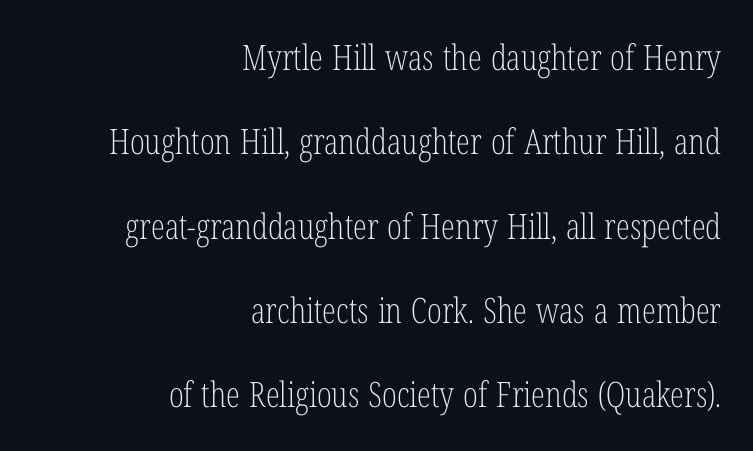
Q: Is the text bold? A: No.
Q: Is the text italic (slanted)? A: No, it is upright.
Q: Is the typeface a serif or a sans-serif typeface? A: Serif.
Q: Is the text underlined? A: No.
Q: How is the paragraph aligned? A: Right-aligned.
Q: Is the spacing between letters normal or unusually wide? A: Normal.
Q: Is the spacing between lines tight, normal or loose? A: Loose.
Q: Width (condensed, normal, or wide)? A: Condensed.
Q: Stroke contrast? A: Low.
Q: x-height? A: Medium.
Q: Monospaced? A: No.
